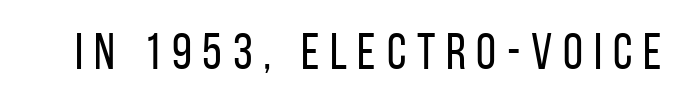
{"serif": "no", "italic": "no", "bold": "no", "weight": "regular", "width": "condensed", "stroke_contrast": "low", "x_height": "large", "monospaced": "no", "underline": "no", "letter_spacing": "wide", "letter_spacing_em": 0.21, "glyph_px": 51}
